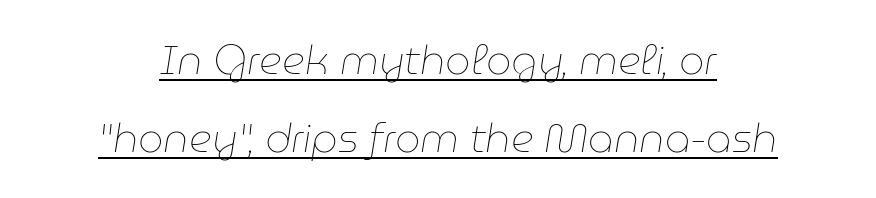
No extra tracking has been applied to these lines. The vertical gap from one line to the next is large. Spacing verdict: proportional, widths tailored to each character. The passage is arranged like a title page — every line centered.
